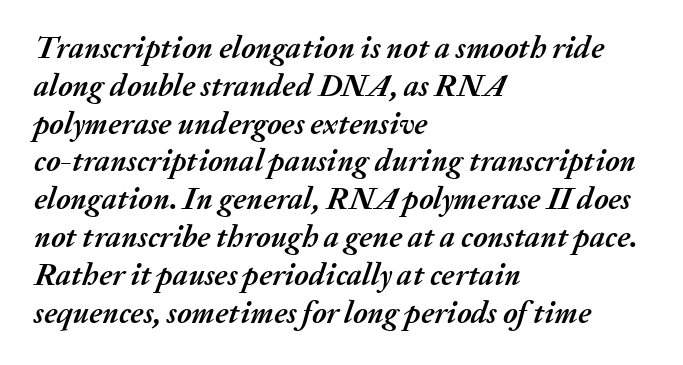
Horizontal alignment here is leftward, the default for most running prose. Quick note: italic. The baseline area is clear. Standard letterfit; no display-style spreading of the glyphs.
